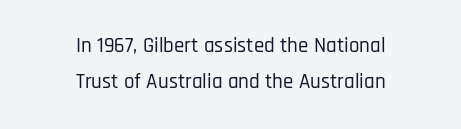
{"italic": "no", "underline": "no", "align": "center", "line_spacing_ratio": 1.72, "letter_spacing": "normal", "letter_spacing_em": 0.0, "glyph_px": 21}
